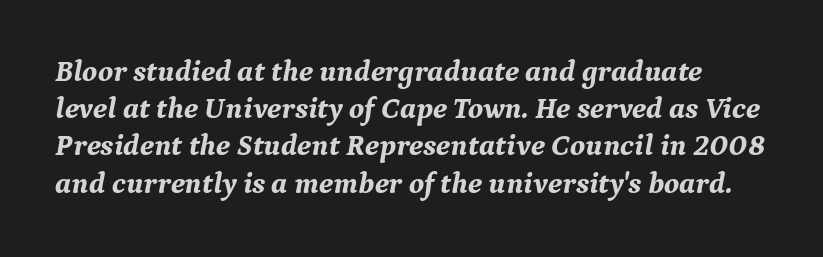
{"serif": "yes", "italic": "yes", "lean": "right", "slant_degrees": 9, "bold": "yes", "weight": "bold", "width": "normal", "stroke_contrast": "medium", "x_height": "medium", "monospaced": "no", "underline": "no", "line_spacing_ratio": 1.24, "letter_spacing": "normal", "letter_spacing_em": 0.0, "glyph_px": 30}
